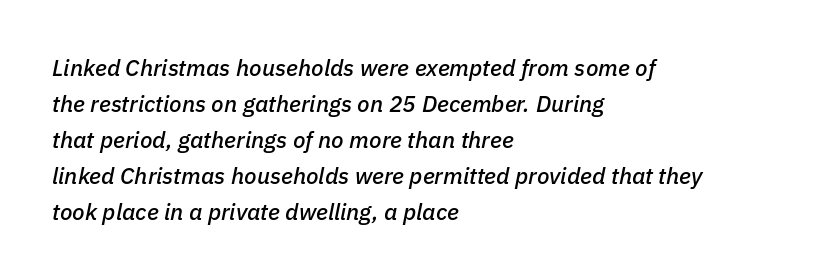
{"italic": "yes", "lean": "right", "slant_degrees": 11, "underline": "no", "align": "left", "line_spacing": "normal", "line_spacing_ratio": 1.57, "letter_spacing": "normal", "letter_spacing_em": 0.0, "glyph_px": 23}
